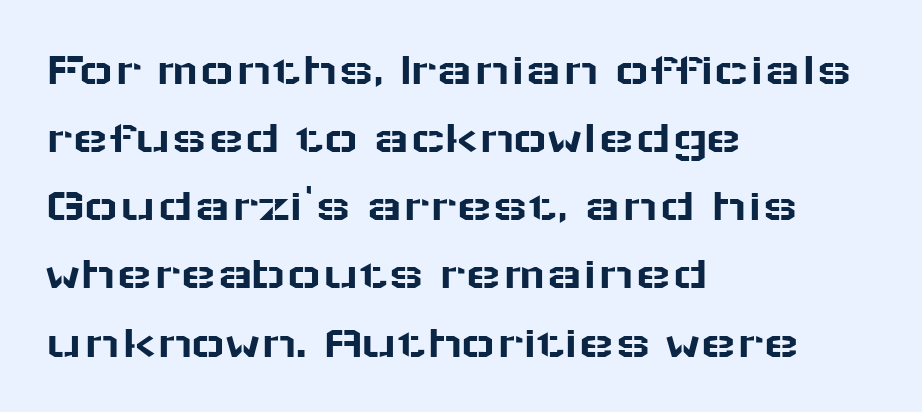
Q: Is the text italic (slanted)? A: No, it is upright.
Q: Is the typeface a serif or a sans-serif typeface? A: Sans-serif.
Q: Is the text underlined? A: No.
Q: How is the paragraph aligned? A: Left-aligned.
Q: Is the spacing between letters normal or unusually wide? A: Normal.
Q: Is the spacing between lines tight, normal or loose? A: Normal.
Q: Width (condensed, normal, or wide)? A: Wide.
Q: Stroke contrast? A: Low.
Q: x-height? A: Medium.
Q: Monospaced? A: No.
